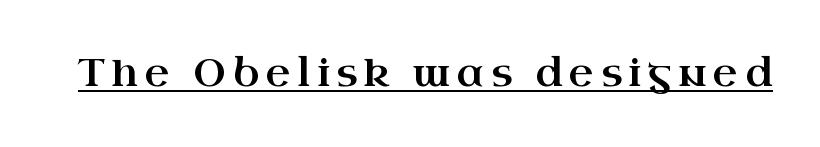
Q: Is the text italic (slanted)? A: No, it is upright.
Q: Is the typeface a serif or a sans-serif typeface? A: Serif.
Q: Is the text underlined? A: Yes.
Q: Width (condensed, normal, or wide)? A: Wide.
Q: Stroke contrast? A: High.
Q: x-height? A: Small.
Q: Monospaced? A: No.
